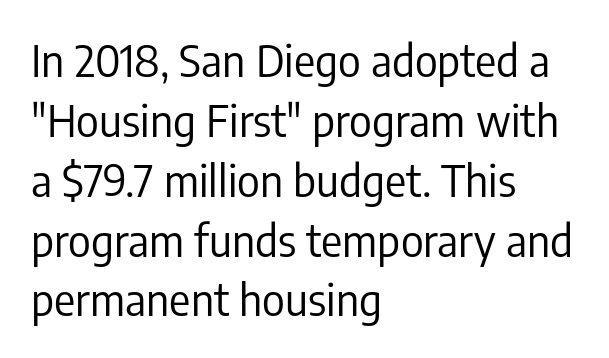
The image shows 44 px regular-weight, condensed sans-serif type, upright; set left-aligned, normal line spacing (1.36x), normal letter spacing, not underlined; low stroke contrast and a medium x-height.
